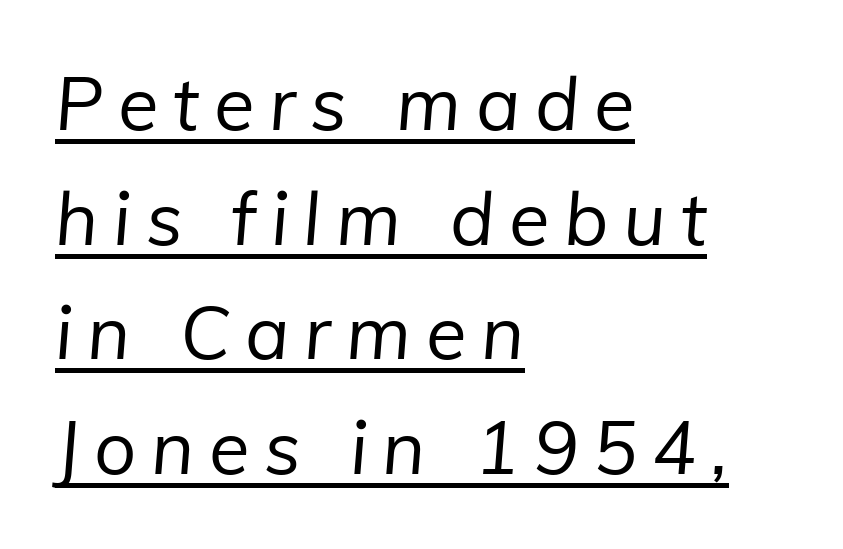
The image shows 74 px regular-weight sans-serif type; set left-aligned, normal line spacing (1.55x), unusually wide letter spacing (+0.2 em), underlined; low stroke contrast and a medium x-height.
